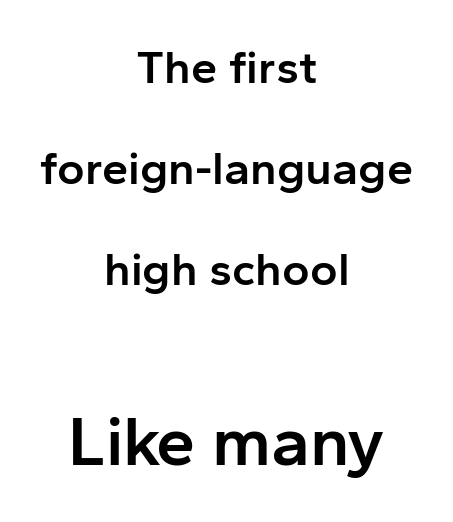
{"serif": "no", "italic": "no", "bold": "semi", "weight": "semibold", "width": "normal", "stroke_contrast": "low", "x_height": "medium", "monospaced": "no", "underline": "no", "align": "center", "line_spacing": "loose", "line_spacing_ratio": 2.15, "letter_spacing": "normal", "letter_spacing_em": 0.0, "larger_block": "second", "size_ratio": 1.49, "glyph_px": 70}
